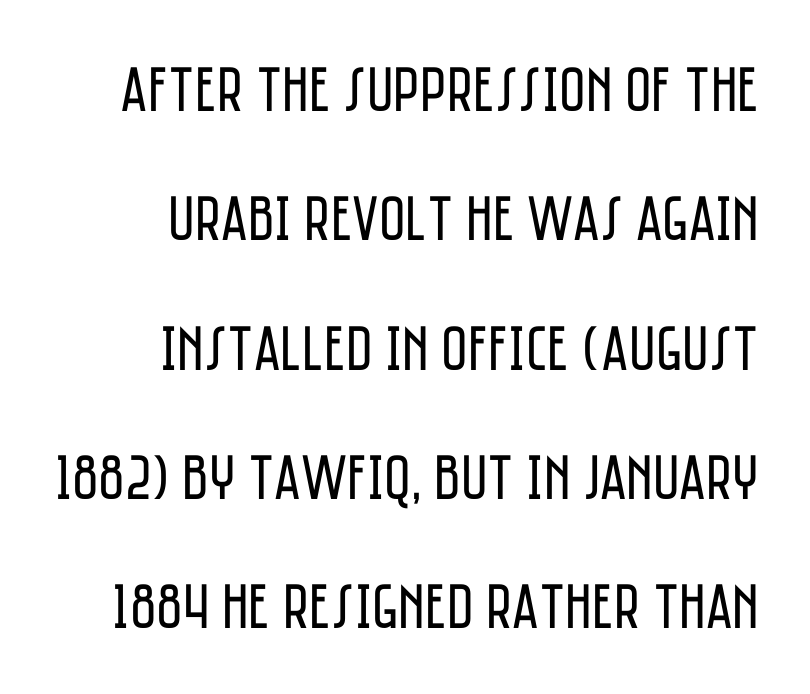
The area under the type is left untouched. Standard letterfit; no display-style spreading of the glyphs. Think of a printed novel: that variable character pitch is what you see here. A typesetter would mark this as roman, not italic. The letters carry no serifs — their stems end cleanly without finishing strokes. Quick note: interline space is abundant.
